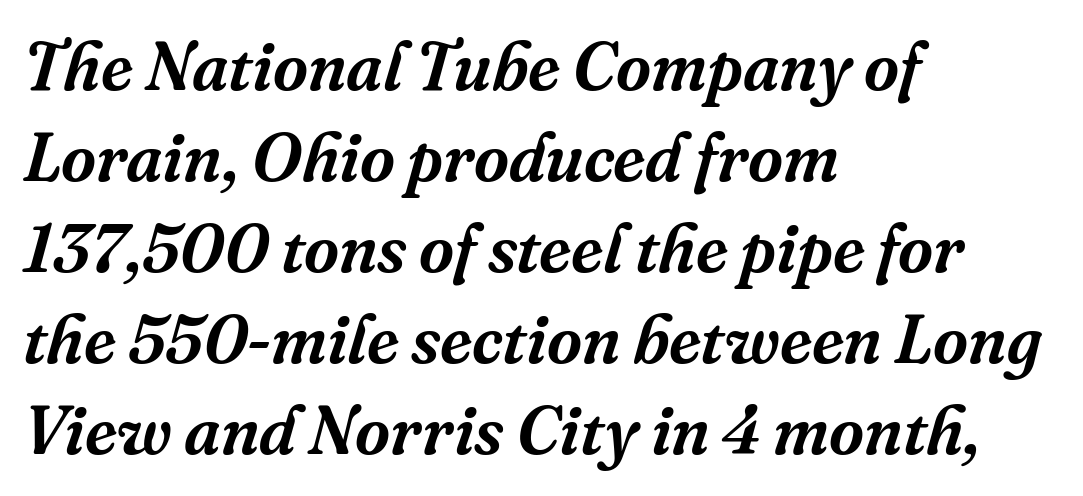
{"serif": "yes", "italic": "yes", "lean": "right", "slant_degrees": 16, "width": "normal", "stroke_contrast": "medium", "x_height": "medium", "monospaced": "no", "underline": "no", "align": "left", "line_spacing": "normal", "line_spacing_ratio": 1.34, "letter_spacing": "normal", "letter_spacing_em": 0.0, "glyph_px": 68}
